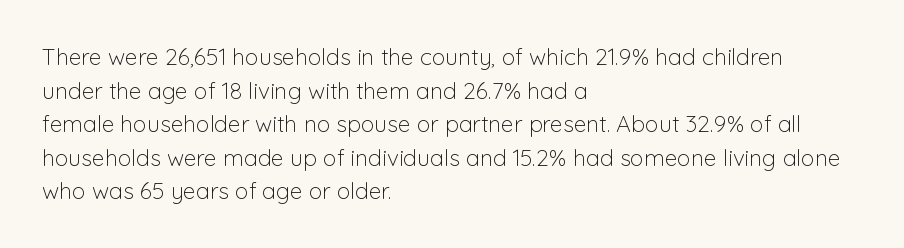
Q: Is the text bold? A: No.
Q: Is the text italic (slanted)? A: No, it is upright.
Q: Is the text underlined? A: No.
Q: How is the paragraph aligned? A: Left-aligned.
Q: Is the spacing between letters normal or unusually wide? A: Normal.
Q: Is the spacing between lines tight, normal or loose? A: Normal.
